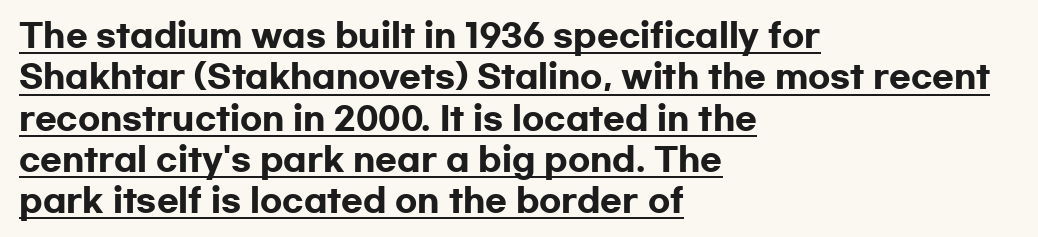
Q: Is the text bold? A: Yes.
Q: Is the text italic (slanted)? A: No, it is upright.
Q: Is the typeface a serif or a sans-serif typeface? A: Sans-serif.
Q: Is the text underlined? A: Yes.
Q: How is the paragraph aligned? A: Left-aligned.
Q: Is the spacing between letters normal or unusually wide? A: Normal.
Q: Is the spacing between lines tight, normal or loose? A: Normal.
Q: Width (condensed, normal, or wide)? A: Wide.
Q: Stroke contrast? A: Low.
Q: x-height? A: Medium.
Q: Monospaced? A: No.
